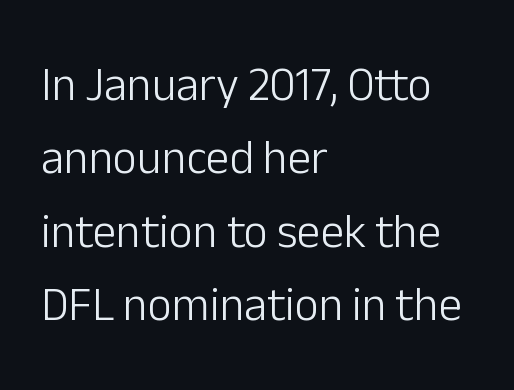
{"serif": "no", "italic": "no", "bold": "no", "weight": "light", "width": "normal", "stroke_contrast": "low", "x_height": "medium", "monospaced": "no", "underline": "no", "align": "left", "line_spacing": "normal", "line_spacing_ratio": 1.56, "letter_spacing": "normal", "letter_spacing_em": 0.0, "glyph_px": 47}
